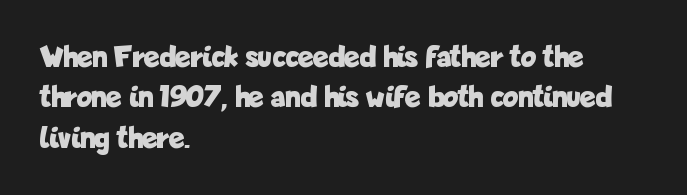
{"serif": "no", "italic": "no", "bold": "yes", "weight": "bold", "width": "condensed", "stroke_contrast": "low", "x_height": "medium", "monospaced": "no", "underline": "no", "align": "left", "line_spacing": "normal", "line_spacing_ratio": 1.26, "letter_spacing": "normal", "letter_spacing_em": 0.0, "glyph_px": 32}
